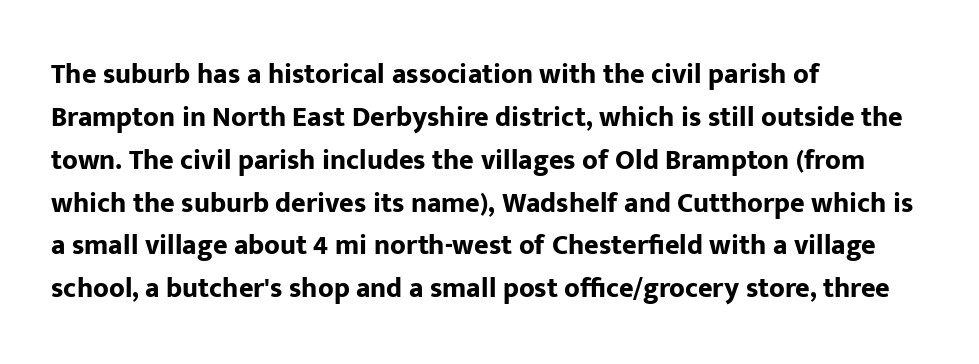
You can tell from the bare stems that sans-serif type was used. Note the varied advance widths — an 'i' is clearly narrower than an 'm'. Does the leading feel generous? No, just average. The passage shown has conventional tracking throughout. Each row of text sits above clean, open space. A roman cut, with each character standing at attention.
